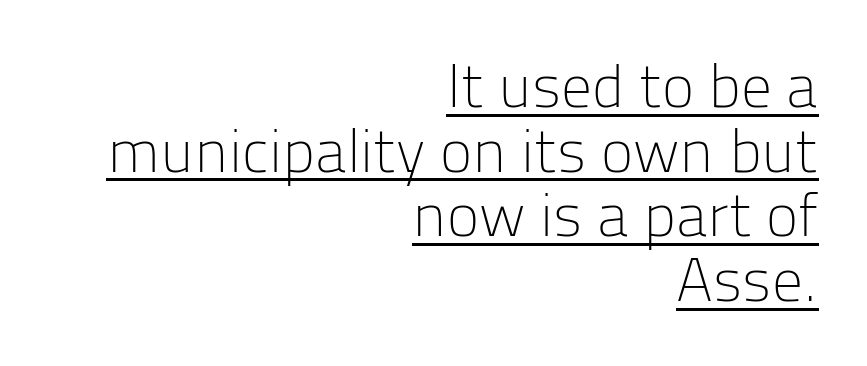
Each letter's strokes conclude bluntly, with no projecting serifs. Does the lettering tilt? It doesn't — this is upright. You could not count columns in this text — the font is proportionally spaced. No extra tracking has been applied to these lines. The weight tops out at a normal text grade. Line spacing here is tight.
